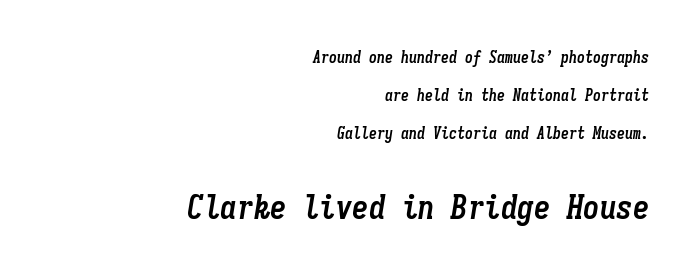
The image shows 33 px semibold, condensed type, italic (leaning right), monospaced; set right-aligned, loose line spacing (2.36x), normal letter spacing, not underlined; the second (bottom) block is 2.06x larger; low stroke contrast and a medium x-height.
